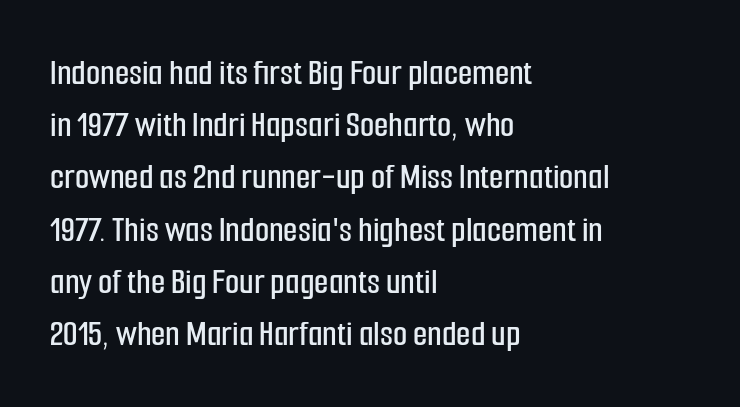
{"serif": "no", "italic": "no", "width": "condensed", "stroke_contrast": "low", "x_height": "medium", "monospaced": "no", "underline": "no", "align": "left", "line_spacing": "normal", "line_spacing_ratio": 1.41, "letter_spacing": "normal", "letter_spacing_em": 0.0, "glyph_px": 37}
